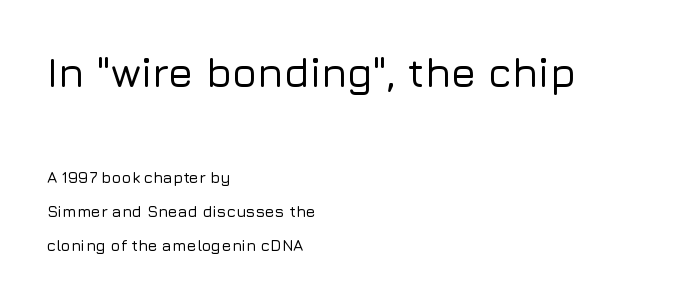
The image shows 41 px sans-serif type, upright; set left-aligned, loose line spacing (2.13x), normal letter spacing, not underlined; the first (top) block is 2.56x larger; low stroke contrast and a medium x-height.
